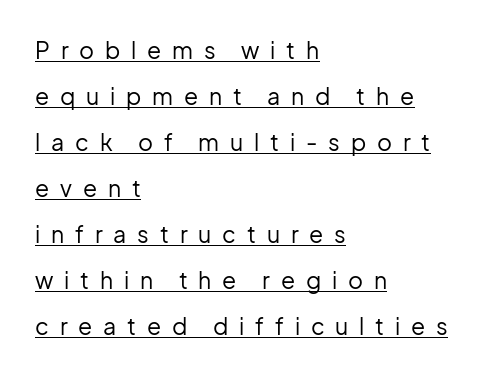
The image shows 23 px text type, upright; set left-aligned, loose line spacing (2.0x), unusually wide letter spacing (+0.47 em), underlined.
